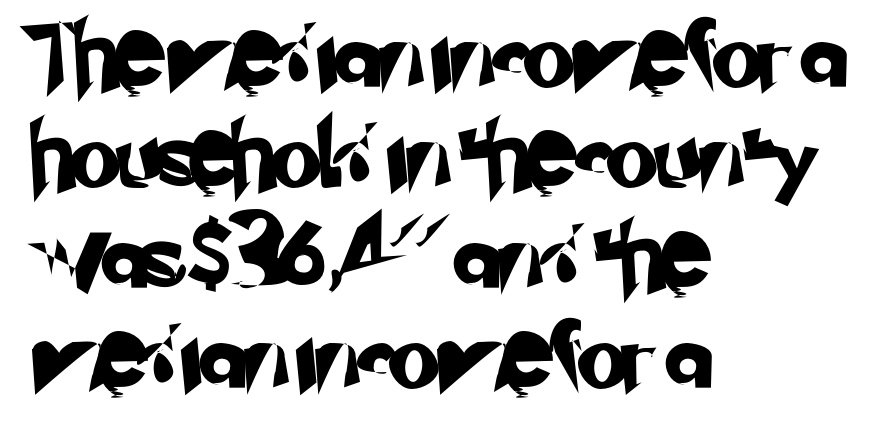
Q: Is the typeface a serif or a sans-serif typeface? A: Sans-serif.
Q: Is the text underlined? A: No.
Q: How is the paragraph aligned? A: Left-aligned.
Q: Is the spacing between letters normal or unusually wide? A: Normal.
Q: Is the spacing between lines tight, normal or loose? A: Normal.
Q: Width (condensed, normal, or wide)? A: Normal.
Q: Stroke contrast? A: Low.
Q: x-height? A: Small.
Q: Monospaced? A: No.
